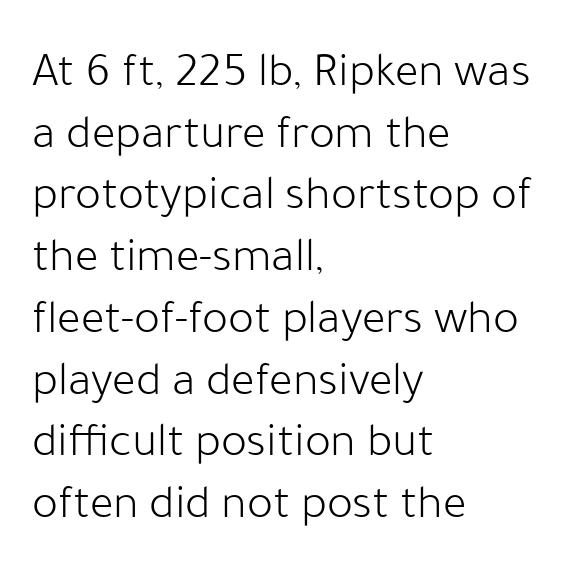
The image shows 49 px light sans-serif type, upright; set left-aligned, normal line spacing (1.26x), normal letter spacing, not underlined; low stroke contrast and a medium x-height.
